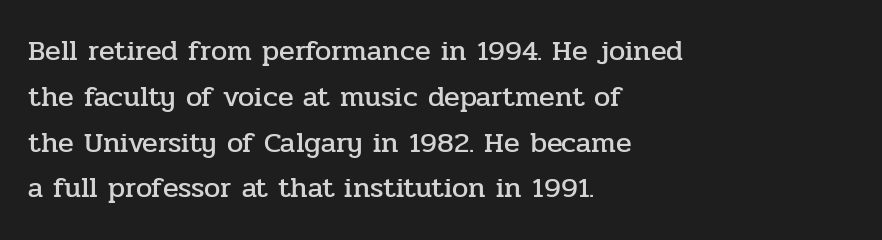
Q: Is the text italic (slanted)? A: No, it is upright.
Q: Is the typeface a serif or a sans-serif typeface? A: Serif.
Q: Is the text underlined? A: No.
Q: How is the paragraph aligned? A: Left-aligned.
Q: Is the spacing between letters normal or unusually wide? A: Normal.
Q: Is the spacing between lines tight, normal or loose? A: Normal.
Q: Width (condensed, normal, or wide)? A: Normal.
Q: Stroke contrast? A: Low.
Q: x-height? A: Medium.
Q: Monospaced? A: No.
